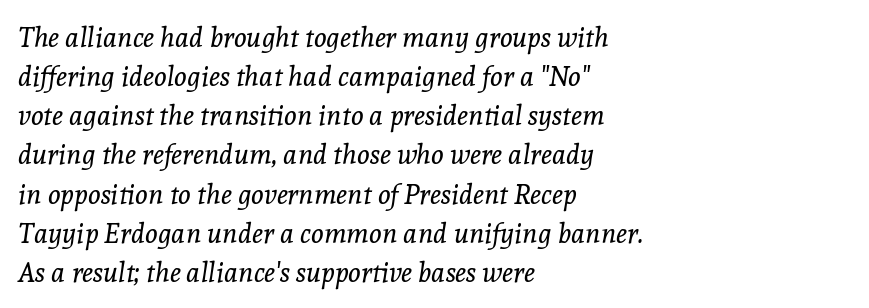
The image shows 27 px text type, italic (leaning right); set left-aligned, normal line spacing (1.45x), normal letter spacing, not underlined.
